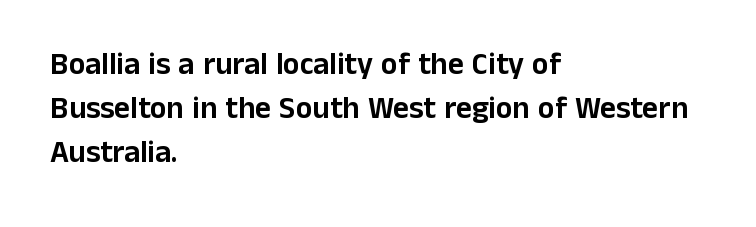
{"serif": "no", "italic": "no", "width": "normal", "stroke_contrast": "low", "x_height": "medium", "monospaced": "no", "underline": "no", "align": "left", "line_spacing": "normal", "line_spacing_ratio": 1.42, "letter_spacing": "normal", "letter_spacing_em": 0.0, "glyph_px": 31}
